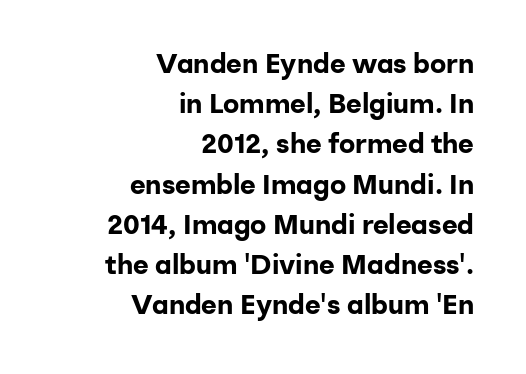
{"italic": "no", "bold": "yes", "underline": "no", "align": "right", "line_spacing": "normal", "line_spacing_ratio": 1.49, "letter_spacing": "normal", "letter_spacing_em": 0.0, "glyph_px": 27}
